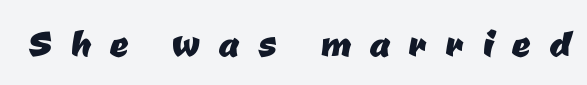
Q: Is the typeface a serif or a sans-serif typeface? A: Sans-serif.
Q: Is the text underlined? A: No.
Q: Is the spacing between letters normal or unusually wide? A: Unusually wide.
Q: Width (condensed, normal, or wide)? A: Normal.
Q: Stroke contrast? A: Low.
Q: x-height? A: Medium.
Q: Monospaced? A: No.
